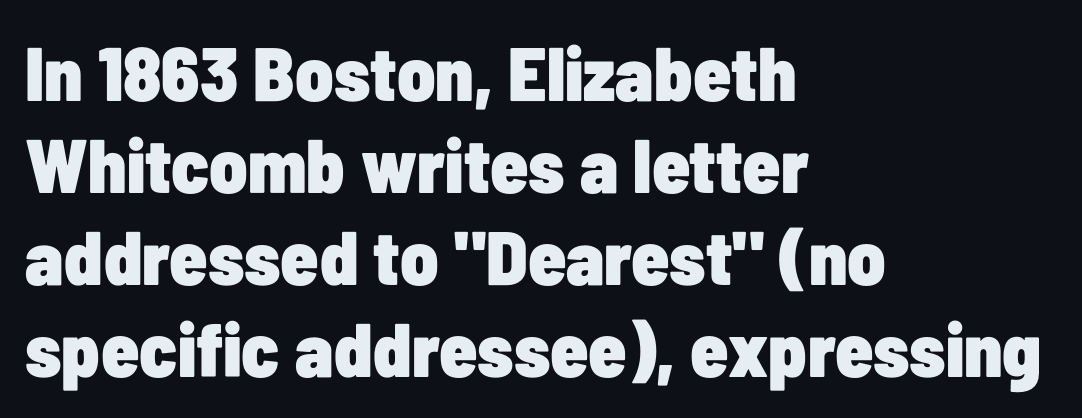
The paragraph has a hard left edge and a soft right edge. Nope, not italic — everything's standing straight. In terms of letterform style, serifs are entirely absent. Nobody drew a line under any word here.
